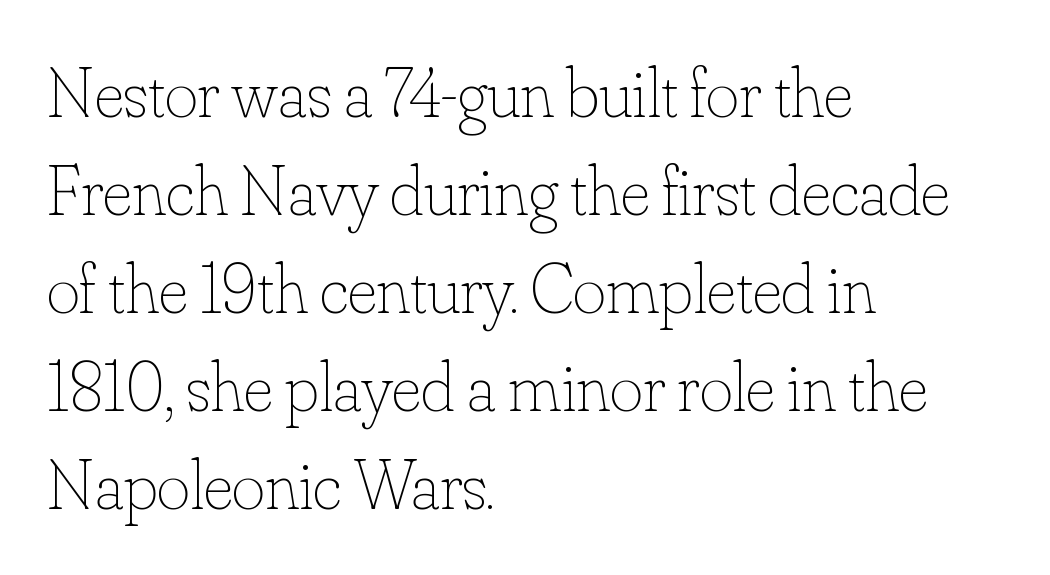
{"italic": "no", "bold": "no", "weight": "thin", "width": "normal", "stroke_contrast": "low", "x_height": "small", "monospaced": "no", "underline": "no", "align": "left", "line_spacing": "normal", "line_spacing_ratio": 1.38, "letter_spacing": "normal", "letter_spacing_em": 0.0, "glyph_px": 71}
